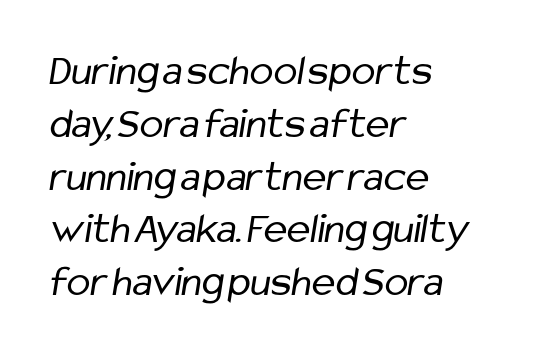
The image shows 44 px regular-weight, condensed sans-serif type; set left-aligned, line spacing 1.2x, normal letter spacing, not underlined; low stroke contrast and a medium x-height.
